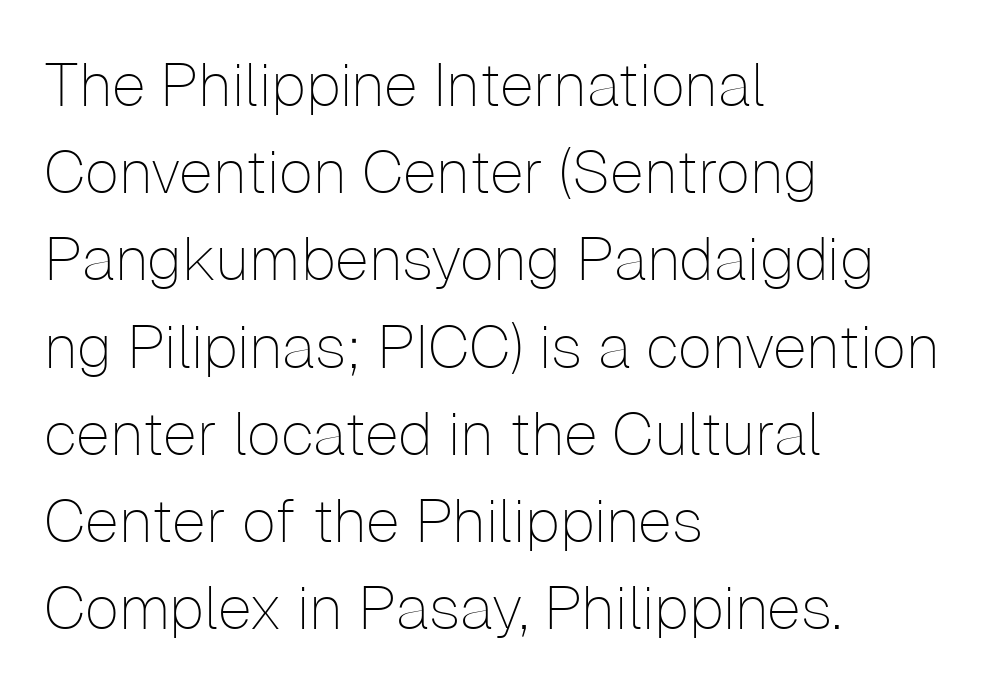
Q: Is the text bold? A: No.
Q: Is the text italic (slanted)? A: No, it is upright.
Q: Is the typeface a serif or a sans-serif typeface? A: Sans-serif.
Q: Is the text underlined? A: No.
Q: How is the paragraph aligned? A: Left-aligned.
Q: Is the spacing between letters normal or unusually wide? A: Normal.
Q: Is the spacing between lines tight, normal or loose? A: Normal.
Q: Width (condensed, normal, or wide)? A: Normal.
Q: Stroke contrast? A: Low.
Q: x-height? A: Medium.
Q: Monospaced? A: No.
